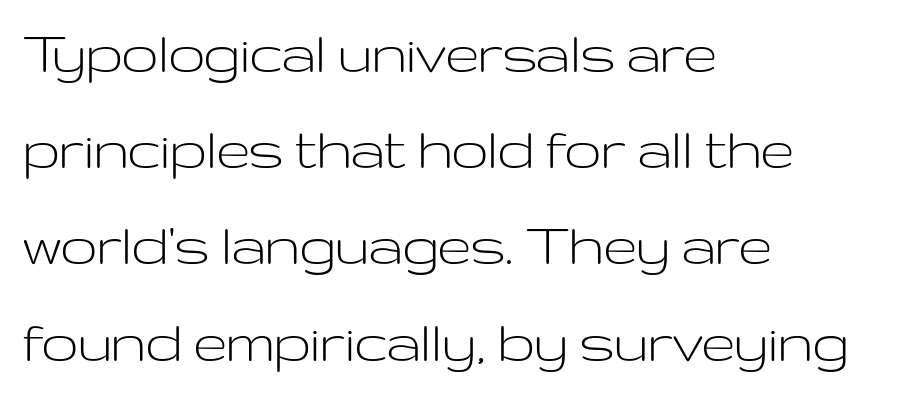
{"serif": "no", "italic": "no", "bold": "no", "weight": "light", "width": "wide", "stroke_contrast": "low", "x_height": "medium", "monospaced": "no", "underline": "no", "align": "left", "line_spacing": "normal", "line_spacing_ratio": 1.48, "letter_spacing": "normal", "letter_spacing_em": 0.0, "glyph_px": 65}
